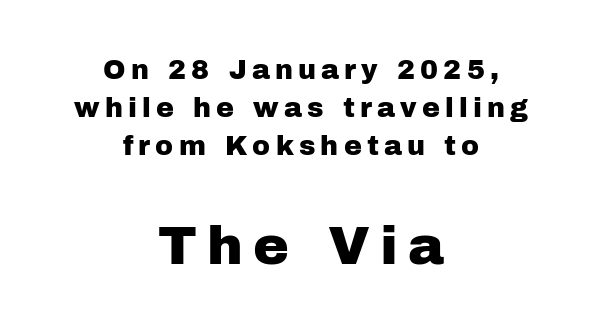
The image shows 54 px sans-serif type, upright; set centered, normal line spacing (1.41x), not underlined; the second (bottom) block is 2.0x larger; low stroke contrast and a medium x-height.
